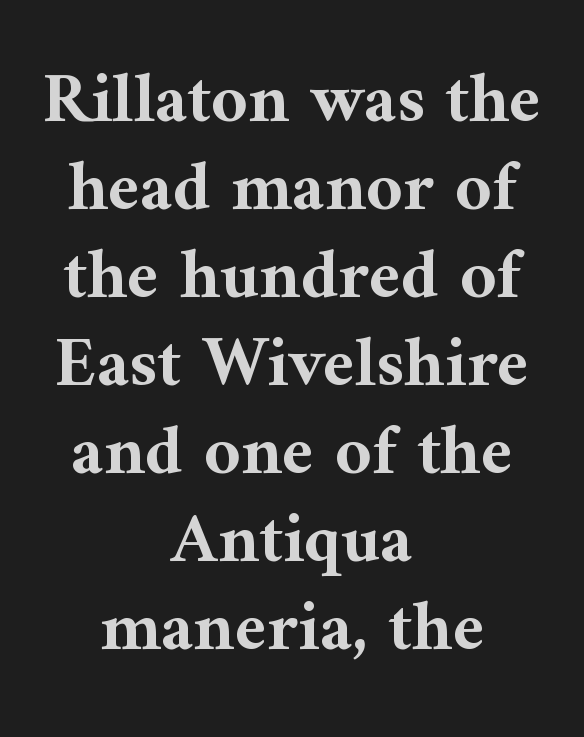
Proportional: the letters do not fall into vertical columns. Compared with typical body copy, the letter spacing here is the same. Only glyphs here, with clear space below each row. A dark, heavy texture on the line: the type is bold. The typography opts for an upright posture over an oblique one. Which margin do the lines hug? Neither — every line sits in the middle.
